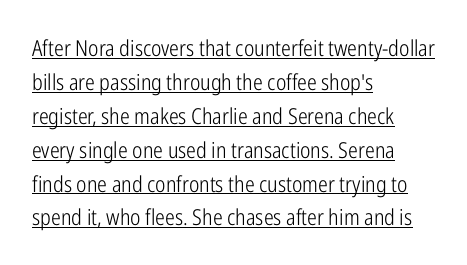
Q: Is the text bold? A: No.
Q: Is the text italic (slanted)? A: No, it is upright.
Q: Is the text underlined? A: Yes.
Q: How is the paragraph aligned? A: Left-aligned.
Q: Is the spacing between letters normal or unusually wide? A: Normal.
Q: Is the spacing between lines tight, normal or loose? A: Normal.
